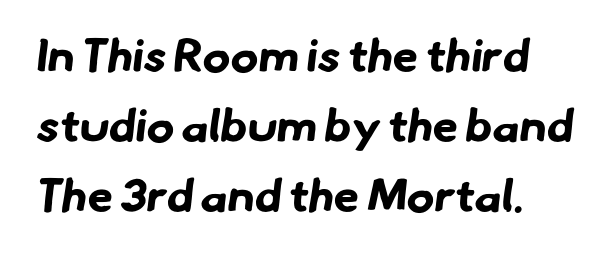
The image shows 46 px bold sans-serif type; set left-aligned, normal line spacing (1.52x), normal letter spacing, not underlined; low stroke contrast and a small x-height.
